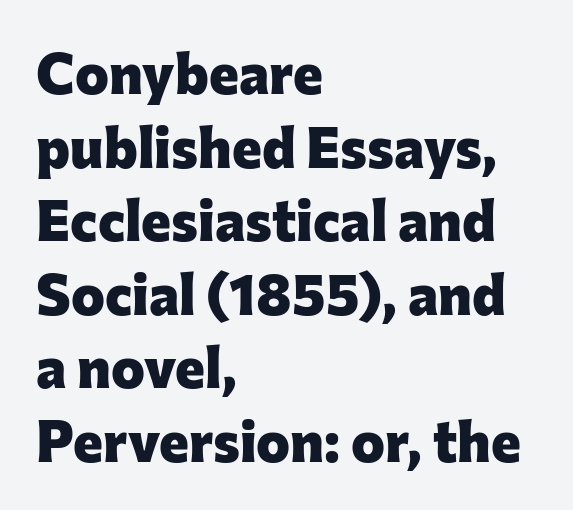
The image shows 57 px heavy sans-serif type, upright; set left-aligned, normal line spacing (1.29x), normal letter spacing, not underlined; low stroke contrast and a medium x-height.
